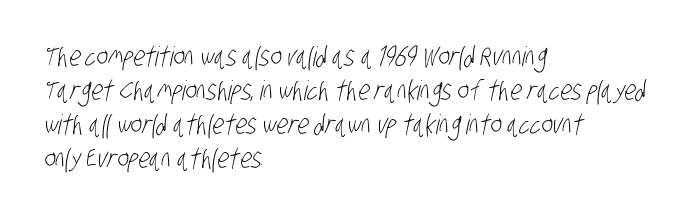
The lines sit at an ordinary, default distance from one another. Nothing heavy about these letters — not bold at all. Underlining? Definitely not there. Left-aligned paragraph, ragged on the right.
